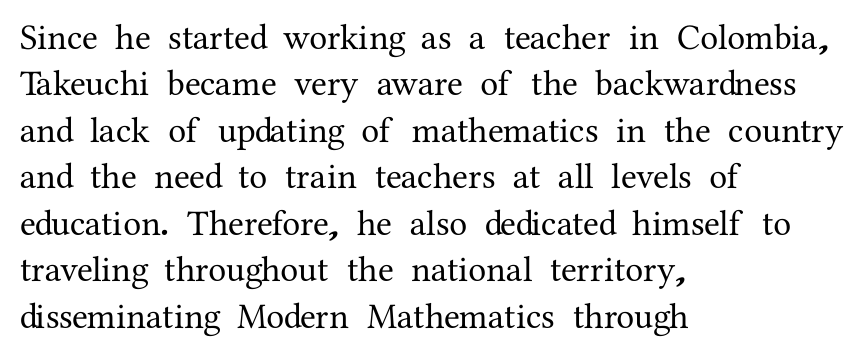
Q: Is the text italic (slanted)? A: No, it is upright.
Q: Is the typeface a serif or a sans-serif typeface? A: Serif.
Q: Is the text underlined? A: No.
Q: How is the paragraph aligned? A: Left-aligned.
Q: Is the spacing between letters normal or unusually wide? A: Normal.
Q: Is the spacing between lines tight, normal or loose? A: Normal.
Q: Width (condensed, normal, or wide)? A: Normal.
Q: Stroke contrast? A: Medium.
Q: x-height? A: Medium.
Q: Monospaced? A: No.
